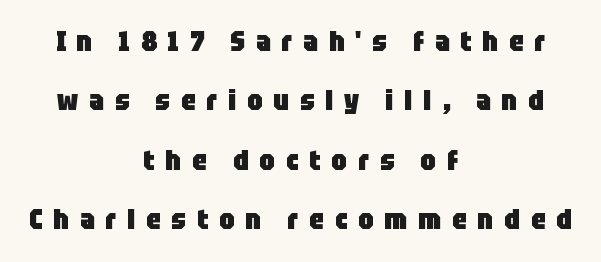
Q: Is the text bold? A: Yes.
Q: Is the text italic (slanted)? A: No, it is upright.
Q: Is the typeface a serif or a sans-serif typeface? A: Sans-serif.
Q: Is the text underlined? A: No.
Q: How is the paragraph aligned? A: Centered.
Q: Is the spacing between letters normal or unusually wide? A: Unusually wide.
Q: Is the spacing between lines tight, normal or loose? A: Loose.
Q: Width (condensed, normal, or wide)? A: Condensed.
Q: Stroke contrast? A: Low.
Q: x-height? A: Large.
Q: Monospaced? A: No.
